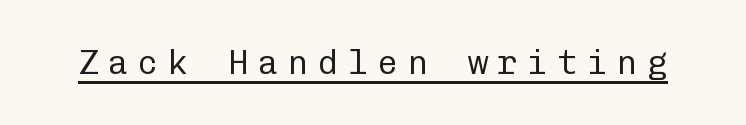
The image shows 34 px regular-weight sans-serif type, upright, monospaced; set unusually wide letter spacing (+0.28 em), underlined; low stroke contrast and a medium x-height.
